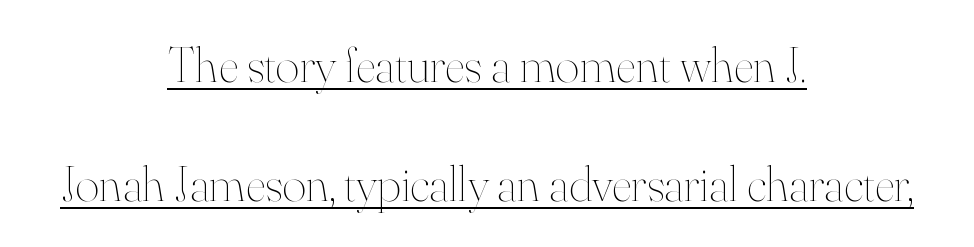
Q: Is the text bold? A: No.
Q: Is the text italic (slanted)? A: No, it is upright.
Q: Is the text underlined? A: Yes.
Q: How is the paragraph aligned? A: Centered.
Q: Is the spacing between letters normal or unusually wide? A: Normal.
Q: Is the spacing between lines tight, normal or loose? A: Loose.
Q: Width (condensed, normal, or wide)? A: Normal.
Q: Stroke contrast? A: High.
Q: x-height? A: Small.
Q: Monospaced? A: No.
